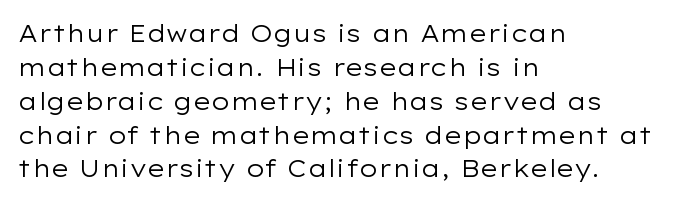
Q: Is the text bold? A: No.
Q: Is the text italic (slanted)? A: No, it is upright.
Q: Is the text underlined? A: No.
Q: How is the paragraph aligned? A: Left-aligned.
Q: Is the spacing between letters normal or unusually wide? A: Normal.
Q: Is the spacing between lines tight, normal or loose? A: Normal.
